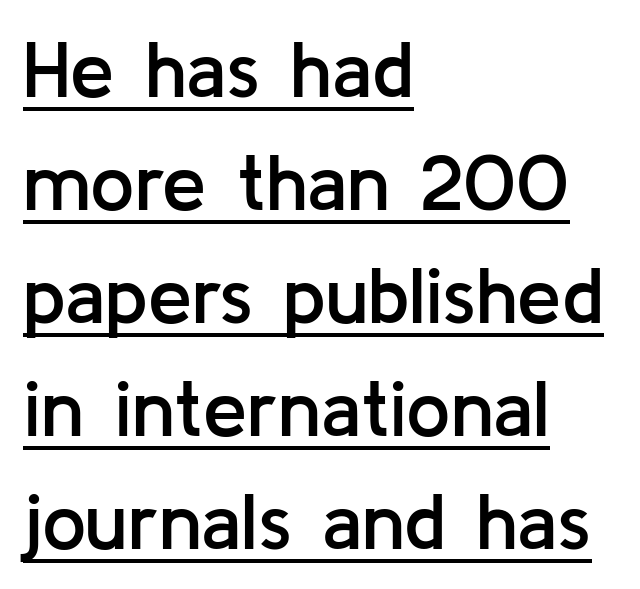
{"serif": "no", "italic": "no", "bold": "semi", "weight": "semibold", "width": "normal", "stroke_contrast": "low", "x_height": "medium", "monospaced": "no", "underline": "yes", "align": "left", "line_spacing": "normal", "line_spacing_ratio": 1.43, "letter_spacing": "normal", "letter_spacing_em": 0.0, "glyph_px": 79}
